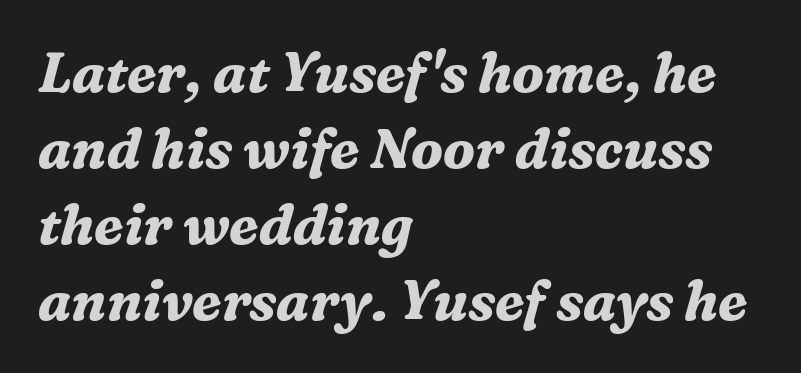
Q: Is the text bold? A: Yes.
Q: Is the text italic (slanted)? A: Yes, it leans right by about 16 degrees.
Q: Is the typeface a serif or a sans-serif typeface? A: Serif.
Q: Is the text underlined? A: No.
Q: How is the paragraph aligned? A: Left-aligned.
Q: Is the spacing between letters normal or unusually wide? A: Normal.
Q: Is the spacing between lines tight, normal or loose? A: Normal.
Q: Width (condensed, normal, or wide)? A: Normal.
Q: Stroke contrast? A: Medium.
Q: x-height? A: Medium.
Q: Monospaced? A: No.
